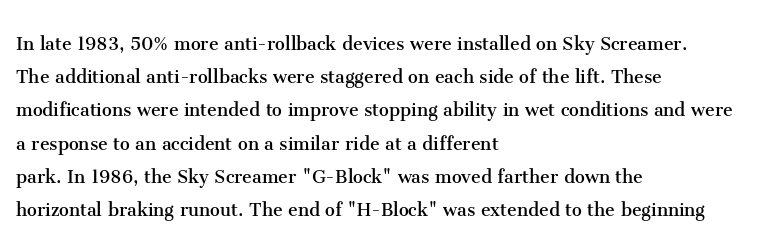
The image shows 22 px text type, upright; set left-aligned, normal line spacing (1.51x), normal letter spacing, not underlined.
